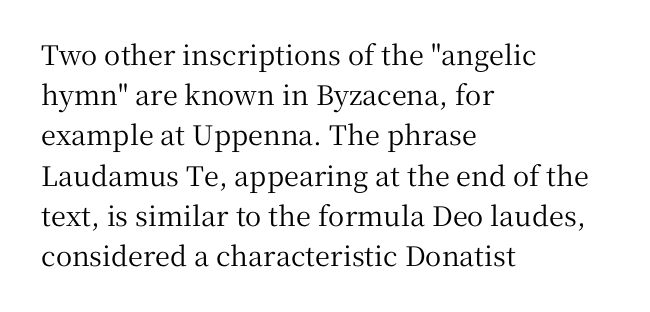
The image shows 27 px text type, upright; set left-aligned, normal line spacing (1.49x), normal letter spacing, not underlined.
